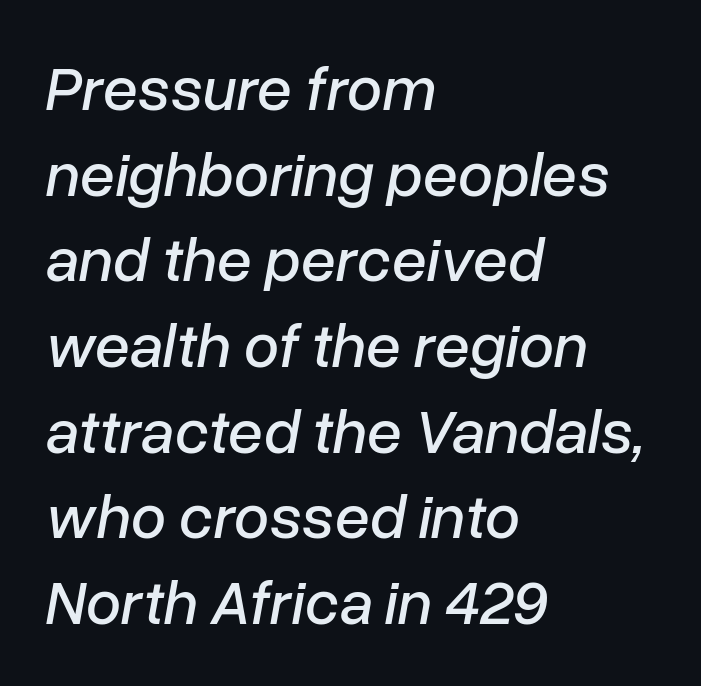
Looks like regular typesetting: each glyph gets only the width it needs. Does extra space separate the letters? No, they use regular spacing. The glyphs are unaccompanied by any horizontal stroke below them. Whoever set this chose a conventional vertical rhythm. A student would call this left alignment; a typographer would say flush left, rag right.
